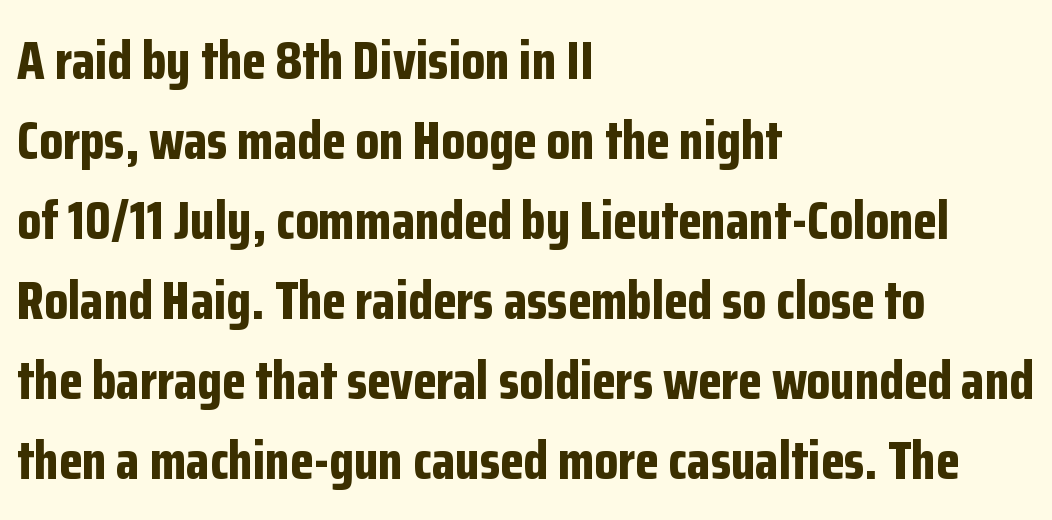
I'd describe the lettering as bold — thick and assertive. The gaps between neighbouring characters are ordinary and unremarkable. Nobody drew a line under any word here. Unlike a traditional serif, this face leaves its strokes unadorned. This sample uses an upright cut, with every glyph sitting square on the baseline. You could not count columns in this text — the font is proportionally spaced.
